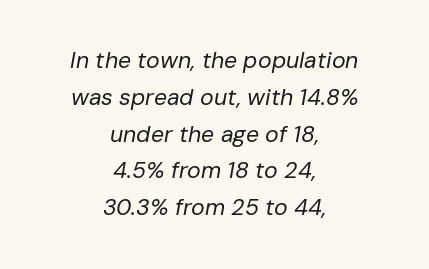
A light-to-regular cut is what we see here. Anything drawn beneath the words? Only blank space. The whole block is typeset with a tilt. Does extra space separate the letters? No, they use regular spacing. In CSS terms this would be text-align: center.
